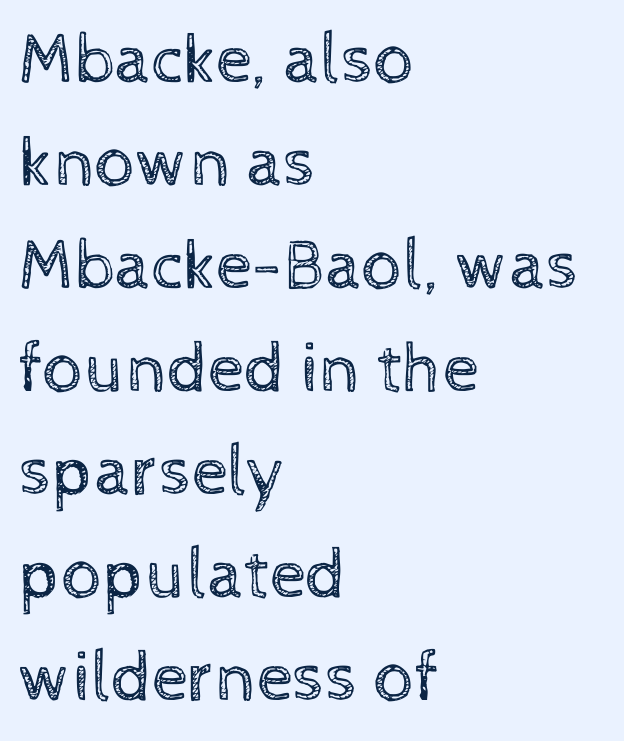
{"italic": "no", "bold": "no", "weight": "regular", "width": "normal", "x_height": "medium", "monospaced": "no", "underline": "no", "align": "left", "line_spacing": "normal", "line_spacing_ratio": 1.43, "letter_spacing": "normal", "letter_spacing_em": 0.0, "glyph_px": 72}
